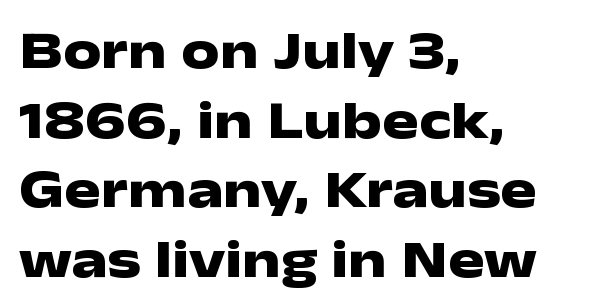
Q: Is the text bold? A: Yes.
Q: Is the text italic (slanted)? A: No, it is upright.
Q: Is the typeface a serif or a sans-serif typeface? A: Sans-serif.
Q: Is the text underlined? A: No.
Q: How is the paragraph aligned? A: Left-aligned.
Q: Is the spacing between letters normal or unusually wide? A: Normal.
Q: Is the spacing between lines tight, normal or loose? A: Normal.
Q: Width (condensed, normal, or wide)? A: Wide.
Q: Stroke contrast? A: Low.
Q: x-height? A: Medium.
Q: Monospaced? A: No.
